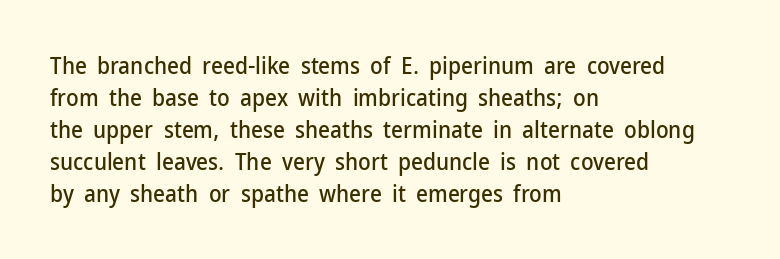
Q: Is the text italic (slanted)? A: No, it is upright.
Q: Is the text underlined? A: No.
Q: How is the paragraph aligned? A: Left-aligned.
Q: Is the spacing between letters normal or unusually wide? A: Normal.
Q: Is the spacing between lines tight, normal or loose? A: Normal.
